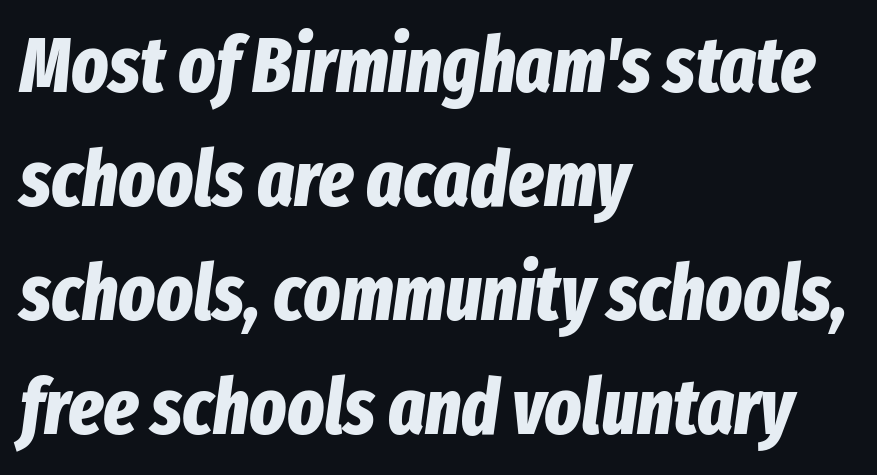
Q: Is the text bold? A: Yes.
Q: Is the text italic (slanted)? A: Yes, it leans right by about 8 degrees.
Q: Is the text underlined? A: No.
Q: How is the paragraph aligned? A: Left-aligned.
Q: Is the spacing between letters normal or unusually wide? A: Normal.
Q: Is the spacing between lines tight, normal or loose? A: Normal.
Q: Width (condensed, normal, or wide)? A: Condensed.
Q: Stroke contrast? A: Low.
Q: x-height? A: Medium.
Q: Monospaced? A: No.
